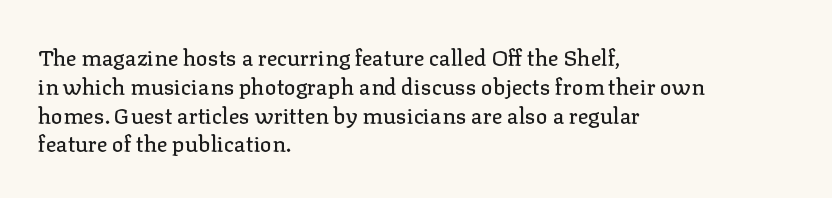
Q: Is the text italic (slanted)? A: No, it is upright.
Q: Is the text underlined? A: No.
Q: How is the paragraph aligned? A: Left-aligned.
Q: Is the spacing between letters normal or unusually wide? A: Normal.
Q: Is the spacing between lines tight, normal or loose? A: Normal.
